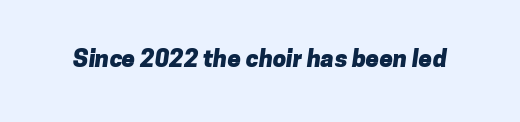
{"bold": "yes", "underline": "no", "letter_spacing": "normal", "letter_spacing_em": 0.0, "glyph_px": 24}
